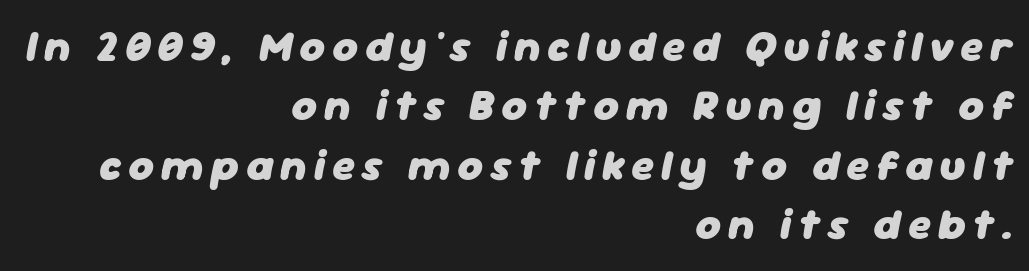
{"italic": "yes", "lean": "right", "slant_degrees": 11, "bold": "yes", "weight": "heavy", "width": "normal", "stroke_contrast": "low", "x_height": "medium", "monospaced": "no", "underline": "no", "align": "right", "line_spacing": "normal", "line_spacing_ratio": 1.38, "glyph_px": 43}
